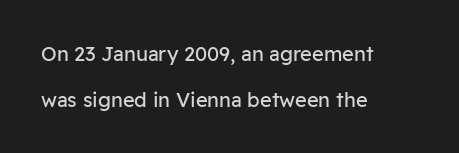
Q: Is the text bold? A: No.
Q: Is the text italic (slanted)? A: No, it is upright.
Q: Is the text underlined? A: No.
Q: How is the paragraph aligned? A: Left-aligned.
Q: Is the spacing between letters normal or unusually wide? A: Normal.
Q: Is the spacing between lines tight, normal or loose? A: Loose.
